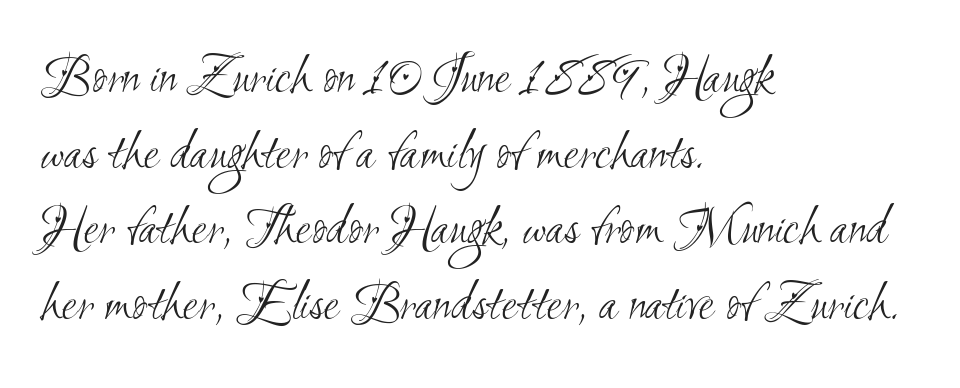
Q: Is the text bold? A: No.
Q: Is the typeface a serif or a sans-serif typeface? A: Sans-serif.
Q: Is the text underlined? A: No.
Q: How is the paragraph aligned? A: Left-aligned.
Q: Is the spacing between letters normal or unusually wide? A: Normal.
Q: Is the spacing between lines tight, normal or loose? A: Normal.
Q: Width (condensed, normal, or wide)? A: Condensed.
Q: Stroke contrast? A: Medium.
Q: x-height? A: Small.
Q: Monospaced? A: No.
